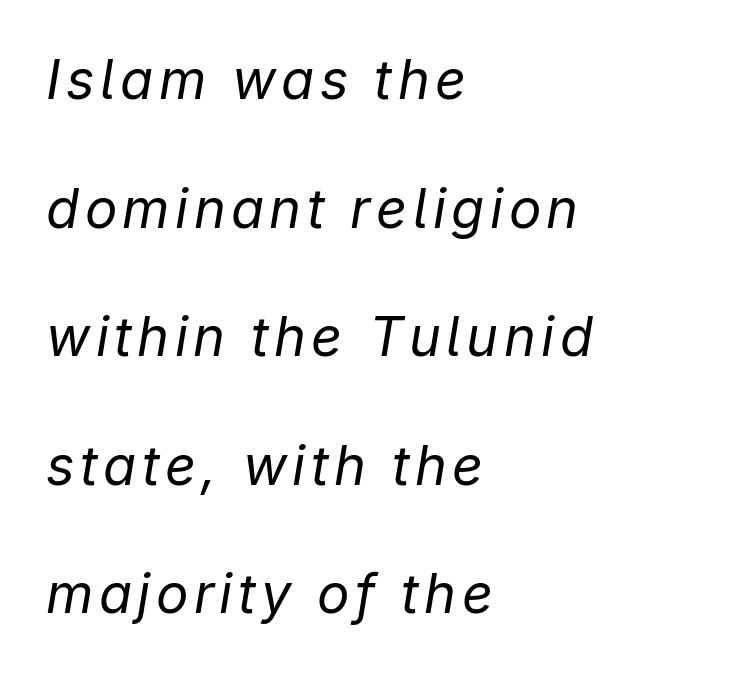
{"italic": "yes", "lean": "right", "slant_degrees": 9, "bold": "no", "weight": "regular", "width": "normal", "stroke_contrast": "low", "x_height": "medium", "monospaced": "no", "underline": "no", "align": "left", "line_spacing": "loose", "line_spacing_ratio": 2.38, "glyph_px": 54}
